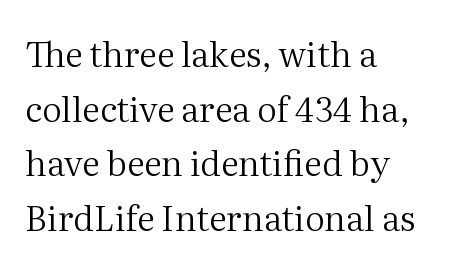
Tracking here is standard; glyphs follow each other at the usual distance. Typographically, this falls in the serif category. The passage shown is not bold in any degree. The rendering uses a moderate line-height, typical for paragraphs. Just letters on the line, the space beneath them empty.
